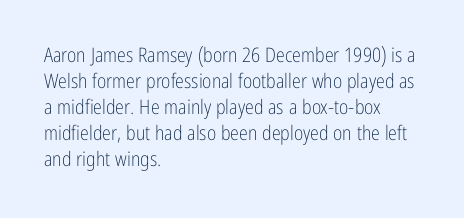
The image shows 20 px text type, upright; set left-aligned, normal line spacing (1.3x), normal letter spacing, not underlined.
